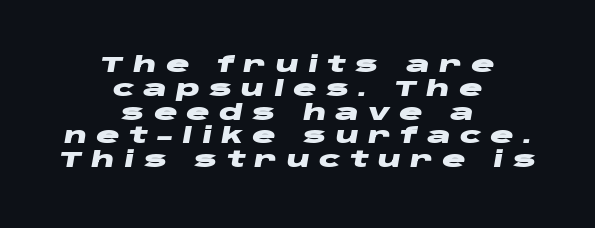
The image shows 22 px bold type, italic (leaning right); set centered, tight line spacing (1.08x), unusually wide letter spacing (+0.41 em), not underlined.
